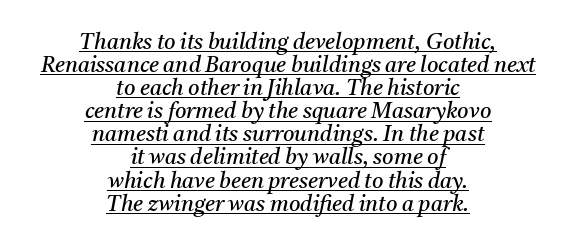
{"italic": "yes", "lean": "right", "slant_degrees": 11, "bold": "no", "underline": "yes", "align": "center", "line_spacing": "tight", "line_spacing_ratio": 1.05, "letter_spacing": "normal", "letter_spacing_em": 0.0, "glyph_px": 22}
